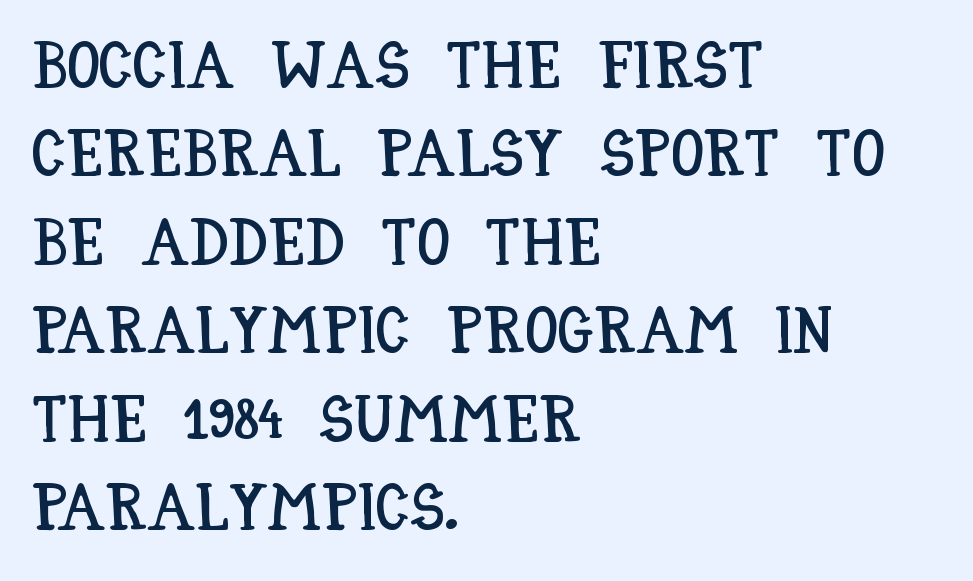
{"italic": "no", "width": "condensed", "stroke_contrast": "low", "x_height": "large", "monospaced": "no", "underline": "no", "align": "left", "line_spacing": "normal", "line_spacing_ratio": 1.34, "letter_spacing": "normal", "letter_spacing_em": 0.0, "glyph_px": 66}
